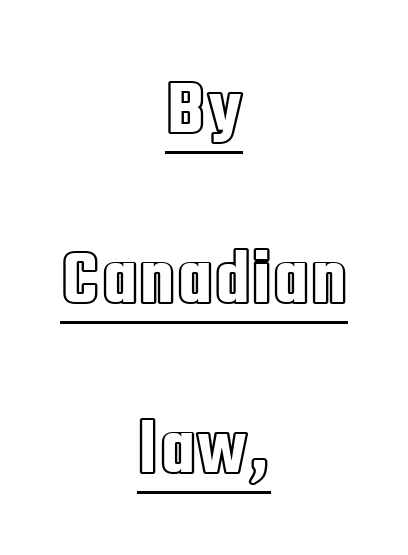
The horizontal fit of the characters is conventional and even. Both edges are ragged and mirror each other, which tells us the setting is centered. The letters advance in unequal steps, a hallmark of proportional type. A rule runs beneath these lines of type.
